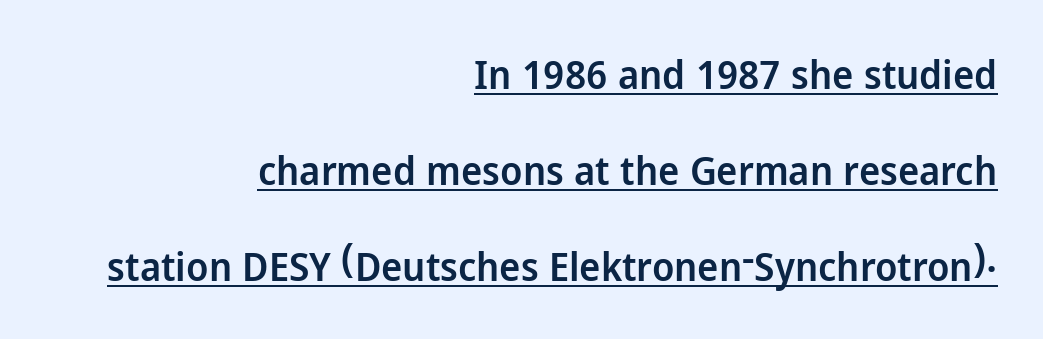
Q: Is the text bold? A: Semi-bold.
Q: Is the text italic (slanted)? A: No, it is upright.
Q: Is the typeface a serif or a sans-serif typeface? A: Sans-serif.
Q: Is the text underlined? A: Yes.
Q: How is the paragraph aligned? A: Right-aligned.
Q: Is the spacing between letters normal or unusually wide? A: Normal.
Q: Is the spacing between lines tight, normal or loose? A: Loose.
Q: Width (condensed, normal, or wide)? A: Normal.
Q: Stroke contrast? A: Low.
Q: x-height? A: Medium.
Q: Monospaced? A: No.
